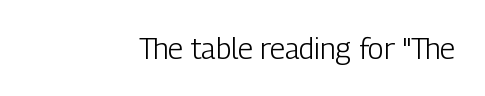
Q: Is the text bold? A: No.
Q: Is the text italic (slanted)? A: No, it is upright.
Q: Is the typeface a serif or a sans-serif typeface? A: Sans-serif.
Q: Is the text underlined? A: No.
Q: How is the paragraph aligned? A: Right-aligned.
Q: Is the spacing between letters normal or unusually wide? A: Normal.
Q: Width (condensed, normal, or wide)? A: Condensed.
Q: Stroke contrast? A: Low.
Q: x-height? A: Medium.
Q: Monospaced? A: No.
